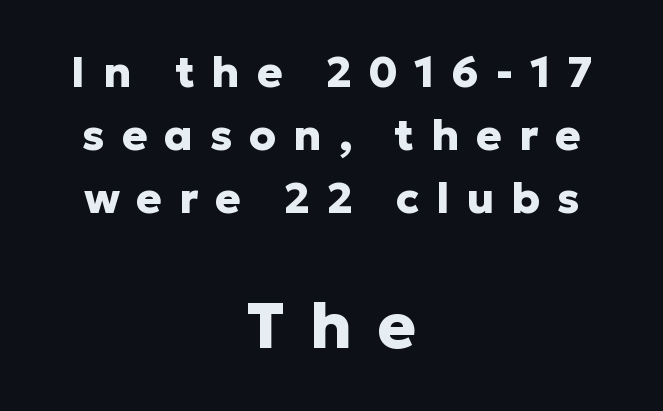
A bare baseline throughout the passage. Tracking value appears strongly positive — letters spread wide. The strokes are fattened all the way to bold. Each letter keeps its own natural width here, so spacing adapts to shape. No feet cap the strokes, marking this as sans-serif type.
